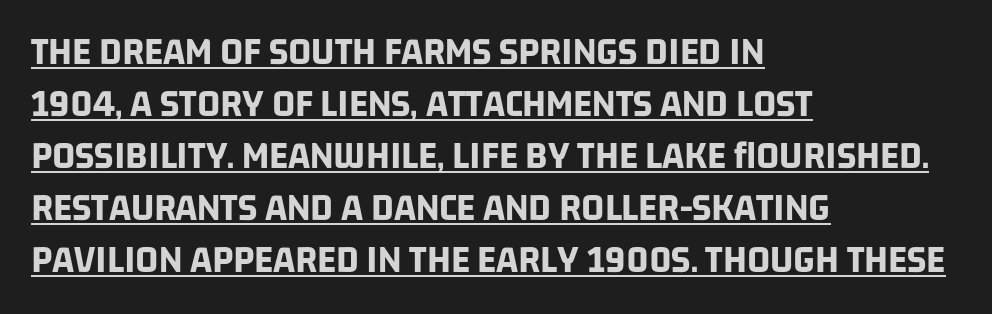
The image shows 40 px bold, condensed sans-serif type; set left-aligned, normal line spacing (1.3x), normal letter spacing, underlined; low stroke contrast and a large x-height.
